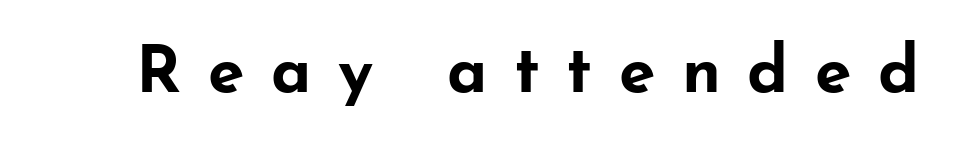
{"serif": "no", "italic": "no", "bold": "yes", "weight": "bold", "width": "wide", "stroke_contrast": "low", "x_height": "small", "monospaced": "no", "underline": "no", "letter_spacing": "wide", "letter_spacing_em": 0.4, "glyph_px": 66}
